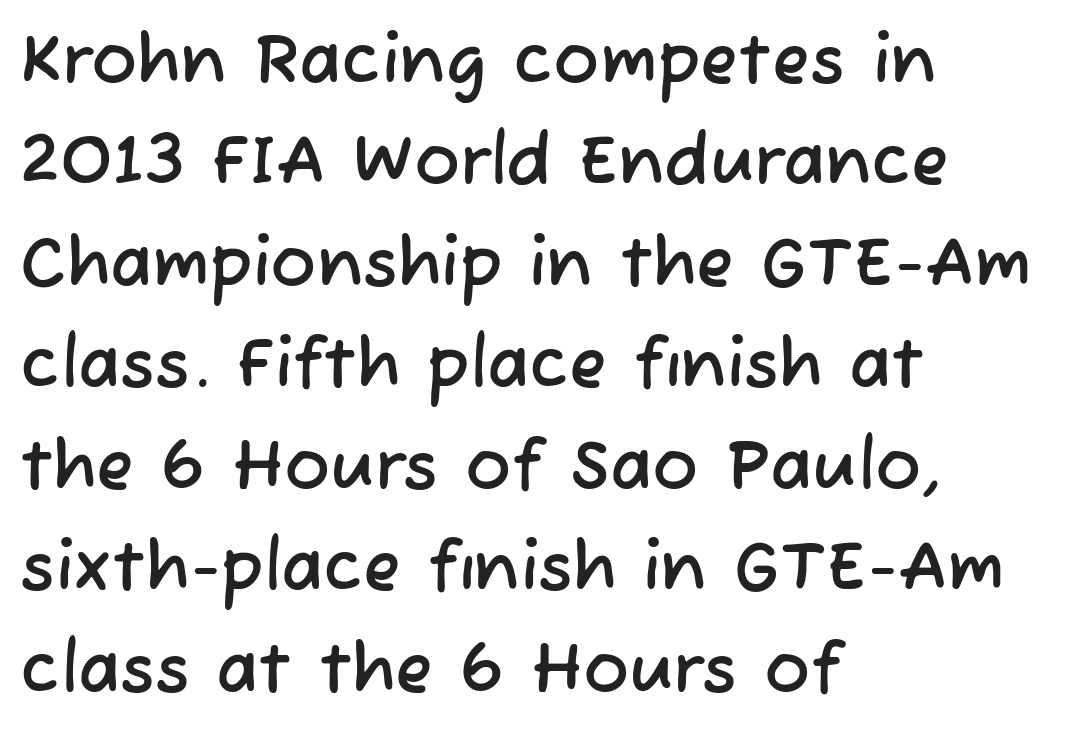
The image shows 69 px sans-serif type; set left-aligned, normal line spacing (1.47x), normal letter spacing, not underlined; low stroke contrast and a medium x-height.
